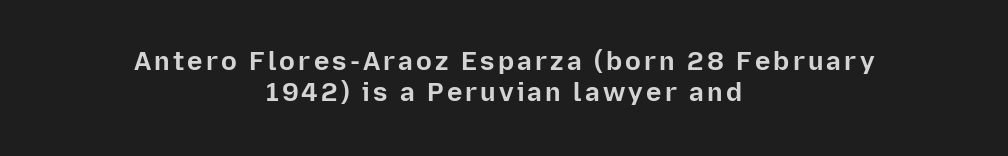
The image shows 26 px bold type, upright; set centered, line spacing 1.18x, not underlined.
